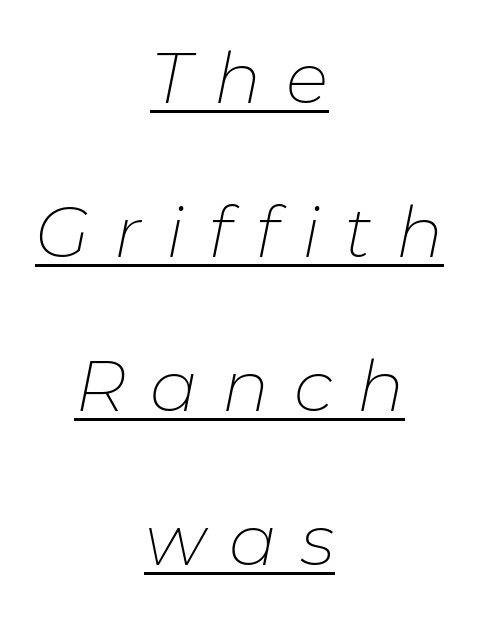
Q: Is the text bold? A: No.
Q: Is the text italic (slanted)? A: Yes, it leans right by about 11 degrees.
Q: Is the text underlined? A: Yes.
Q: How is the paragraph aligned? A: Centered.
Q: Is the spacing between letters normal or unusually wide? A: Unusually wide.
Q: Is the spacing between lines tight, normal or loose? A: Loose.
Q: Width (condensed, normal, or wide)? A: Normal.
Q: Stroke contrast? A: Low.
Q: x-height? A: Medium.
Q: Monospaced? A: No.
